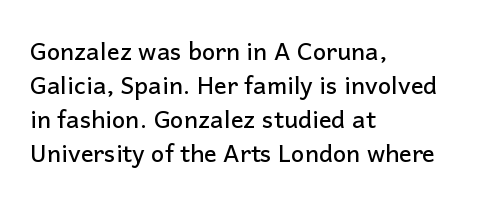
{"italic": "no", "underline": "no", "align": "left", "line_spacing": "normal", "line_spacing_ratio": 1.42, "letter_spacing": "normal", "letter_spacing_em": 0.0, "glyph_px": 24}
